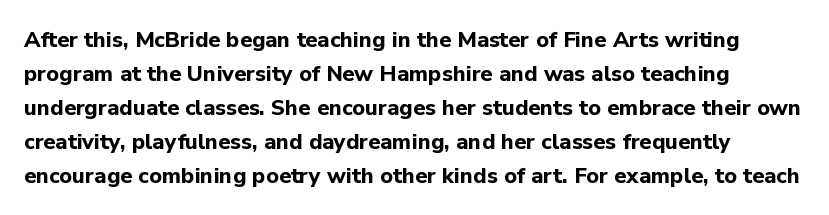
Q: Is the text bold? A: Yes.
Q: Is the text italic (slanted)? A: No, it is upright.
Q: Is the text underlined? A: No.
Q: Is the spacing between letters normal or unusually wide? A: Normal.
Q: Is the spacing between lines tight, normal or loose? A: Normal.
